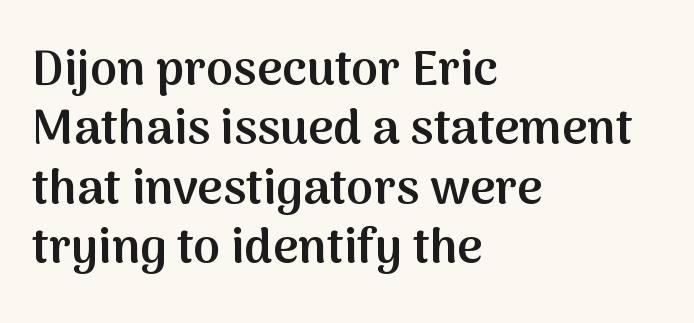
{"serif": "no", "italic": "no", "bold": "semi", "weight": "semibold", "width": "normal", "stroke_contrast": "medium", "x_height": "medium", "monospaced": "no", "underline": "no", "align": "left", "line_spacing_ratio": 1.21, "letter_spacing": "normal", "letter_spacing_em": 0.0, "glyph_px": 49}
